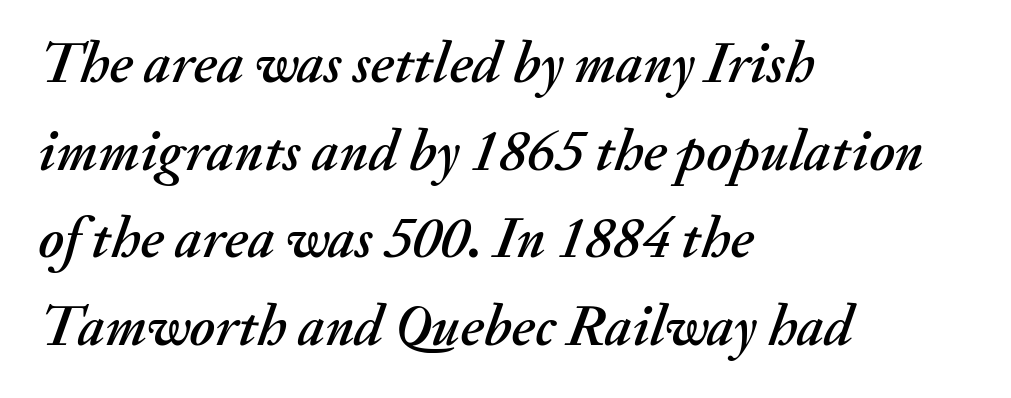
Q: Is the text italic (slanted)? A: Yes, it leans right by about 20 degrees.
Q: Is the text underlined? A: No.
Q: How is the paragraph aligned? A: Left-aligned.
Q: Is the spacing between letters normal or unusually wide? A: Normal.
Q: Is the spacing between lines tight, normal or loose? A: Normal.
Q: Width (condensed, normal, or wide)? A: Normal.
Q: Stroke contrast? A: Medium.
Q: x-height? A: Small.
Q: Monospaced? A: No.
